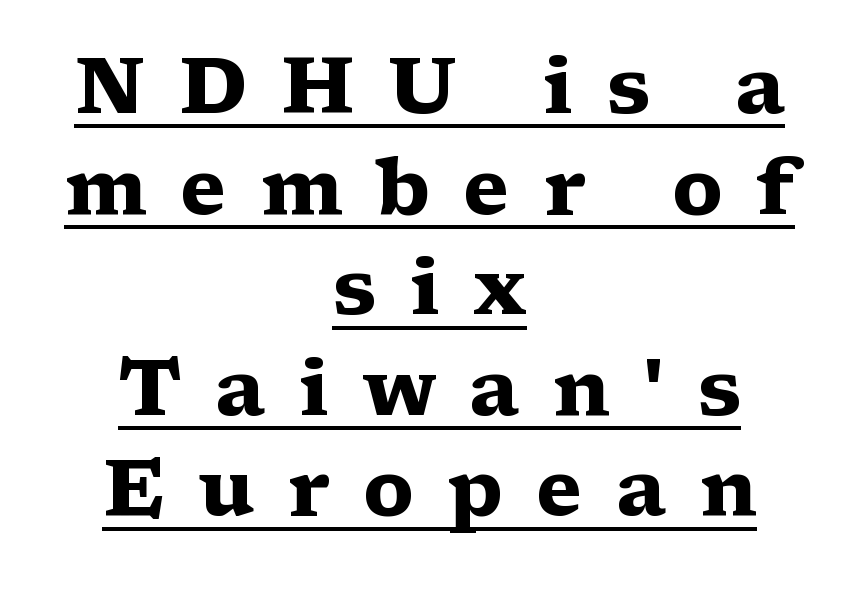
Q: Is the text bold? A: Yes.
Q: Is the text italic (slanted)? A: No, it is upright.
Q: Is the typeface a serif or a sans-serif typeface? A: Serif.
Q: Is the text underlined? A: Yes.
Q: How is the paragraph aligned? A: Centered.
Q: Is the spacing between letters normal or unusually wide? A: Unusually wide.
Q: Is the spacing between lines tight, normal or loose? A: Normal.
Q: Width (condensed, normal, or wide)? A: Wide.
Q: Stroke contrast? A: Medium.
Q: x-height? A: Medium.
Q: Monospaced? A: No.
